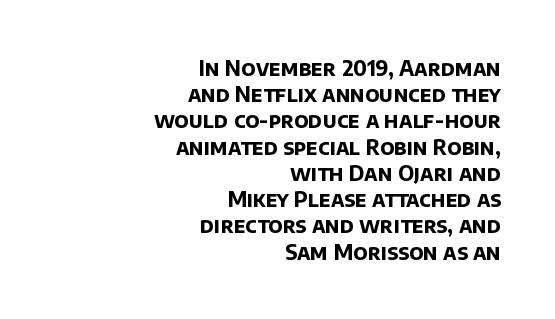
{"bold": "yes", "underline": "no", "align": "right", "line_spacing": "normal", "line_spacing_ratio": 1.25, "letter_spacing": "normal", "letter_spacing_em": 0.0, "glyph_px": 21}
